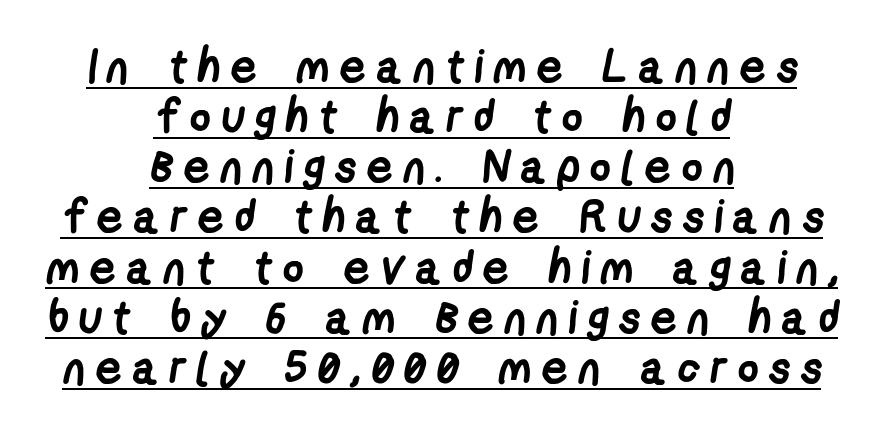
The image shows 46 px semibold, condensed sans-serif type; set centered, tight line spacing (1.09x), unusually wide letter spacing (+0.22 em), underlined; low stroke contrast and a medium x-height.
